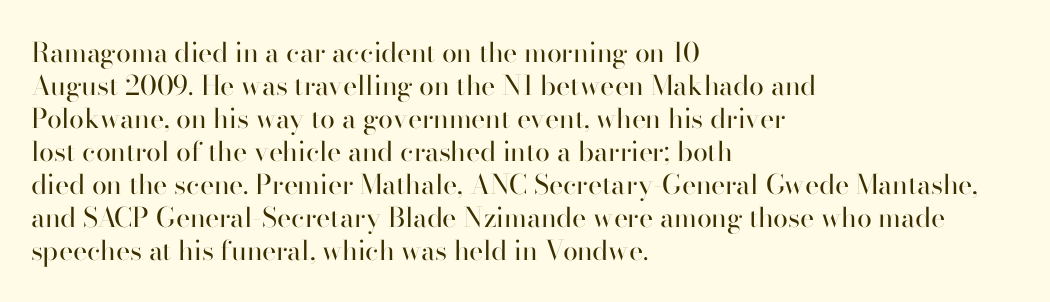
The type sits square on the baseline with zero lean. All the whitespace from short lines collects on the right. Students, note that the glyphs here touch the page at normal intervals. Weight class: somewhere from thin through regular. The foot of each line stays bare and open.
